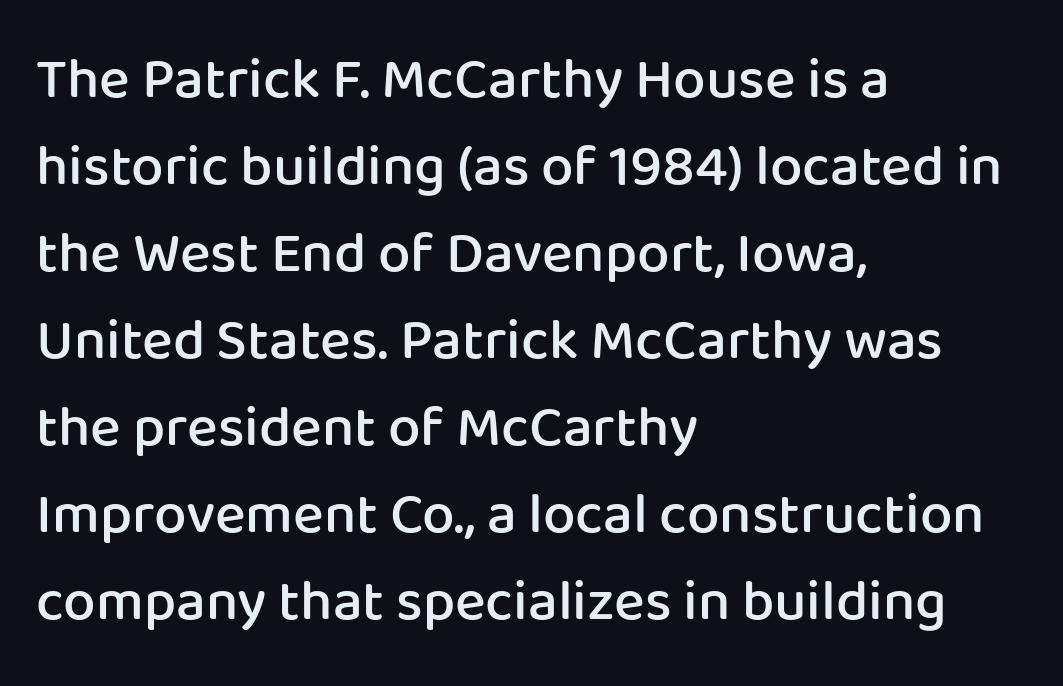
The image shows 58 px semibold sans-serif type, upright; set left-aligned, normal line spacing (1.5x), normal letter spacing, not underlined; low stroke contrast and a medium x-height.
